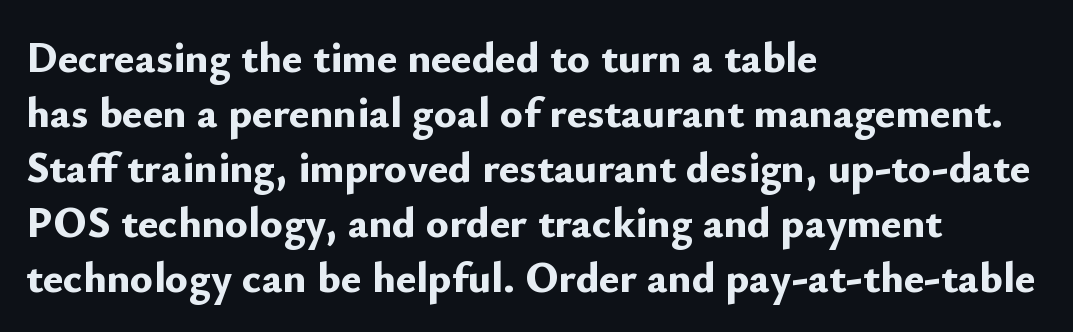
The image shows 43 px bold sans-serif type, upright; set left-aligned, normal line spacing (1.28x), normal letter spacing, not underlined; low stroke contrast and a small x-height.
